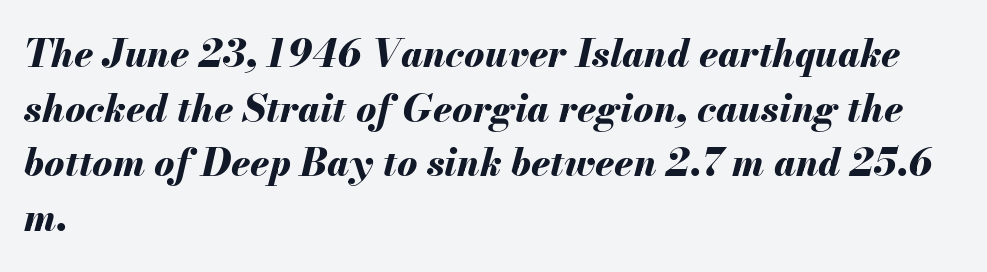
Q: Is the text bold? A: Yes.
Q: Is the text italic (slanted)? A: Yes, it leans right by about 13 degrees.
Q: Is the text underlined? A: No.
Q: How is the paragraph aligned? A: Left-aligned.
Q: Is the spacing between letters normal or unusually wide? A: Normal.
Q: Is the spacing between lines tight, normal or loose? A: Normal.
Q: Width (condensed, normal, or wide)? A: Normal.
Q: Stroke contrast? A: Medium.
Q: x-height? A: Small.
Q: Monospaced? A: No.
